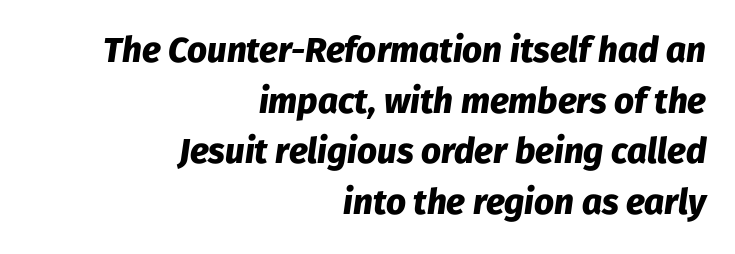
The image shows 35 px heavy type, italic (leaning right); set right-aligned, normal line spacing (1.45x), normal letter spacing, not underlined; low stroke contrast and a medium x-height.
